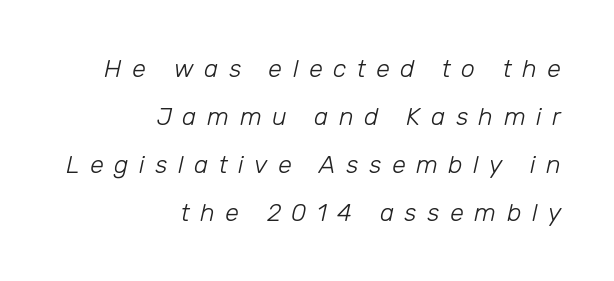
{"italic": "yes", "lean": "right", "slant_degrees": 12, "bold": "no", "underline": "no", "align": "right", "line_spacing": "loose", "line_spacing_ratio": 1.92, "letter_spacing": "wide", "letter_spacing_em": 0.42, "glyph_px": 25}
